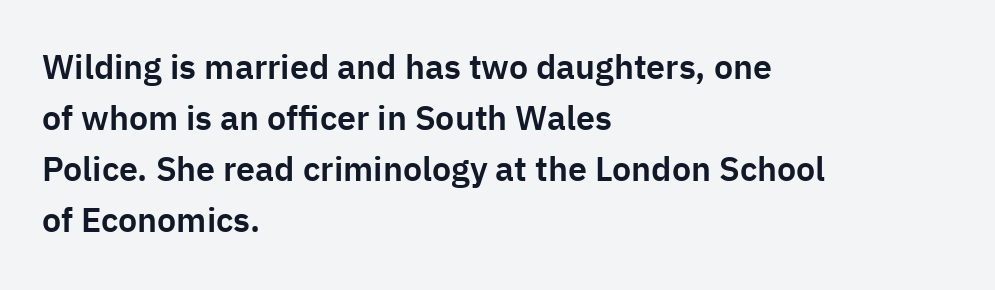
The image shows 34 px sans-serif type, upright; set left-aligned, normal line spacing (1.5x), normal letter spacing, not underlined; low stroke contrast and a medium x-height.
